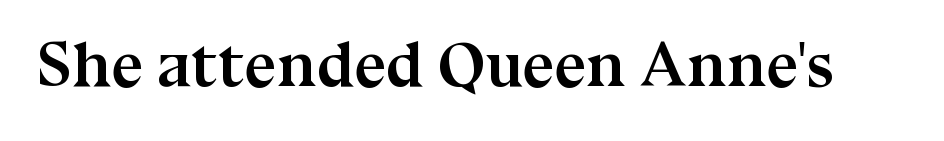
The image shows 64 px semibold serif type, upright; set normal letter spacing, not underlined; medium stroke contrast and a medium x-height.
